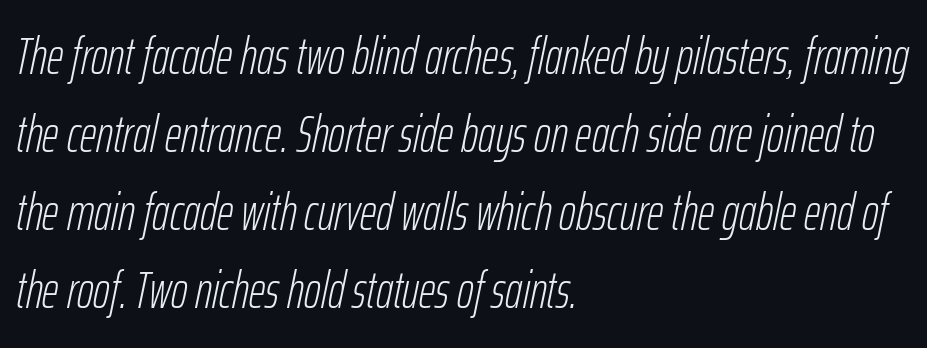
Each letter keeps its own natural width here, so spacing adapts to shape. No extra tracking has been applied to these lines. The baseline area is clear. Line starts are locked; line ends wander.
